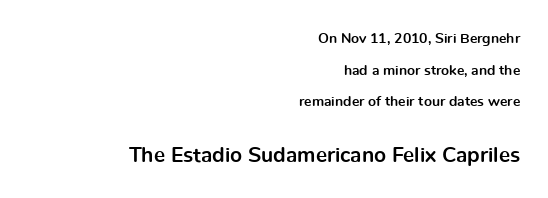
{"italic": "no", "bold": "yes", "underline": "no", "align": "right", "line_spacing": "loose", "line_spacing_ratio": 2.26, "letter_spacing": "normal", "letter_spacing_em": 0.0, "larger_block": "second", "size_ratio": 1.5, "glyph_px": 21}
